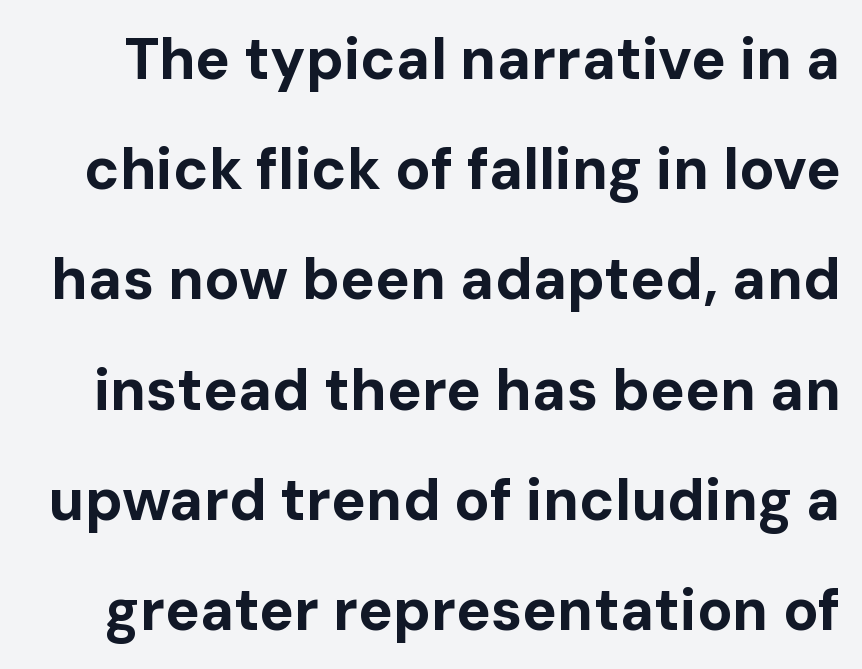
The image shows 58 px bold sans-serif type, upright; set loose line spacing (1.9x), normal letter spacing, not underlined; low stroke contrast and a medium x-height.
